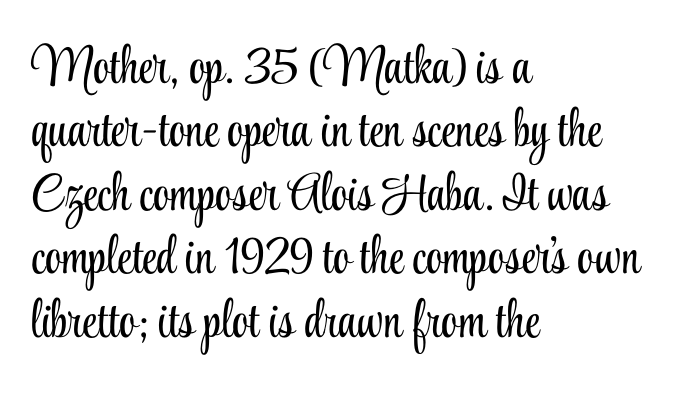
The image shows 52 px light, condensed serif type; set left-aligned, line spacing 1.22x, normal letter spacing, not underlined; low stroke contrast and a small x-height.
